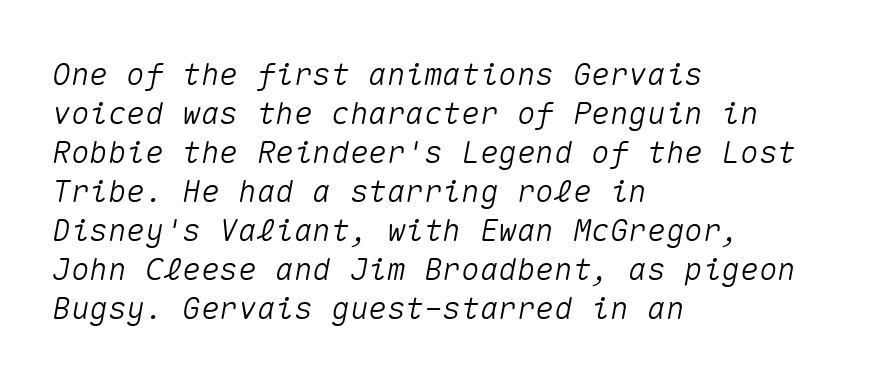
The image shows 31 px text type, italic (leaning right), monospaced; set left-aligned, normal line spacing (1.26x), normal letter spacing, not underlined; medium stroke contrast and a medium x-height.
